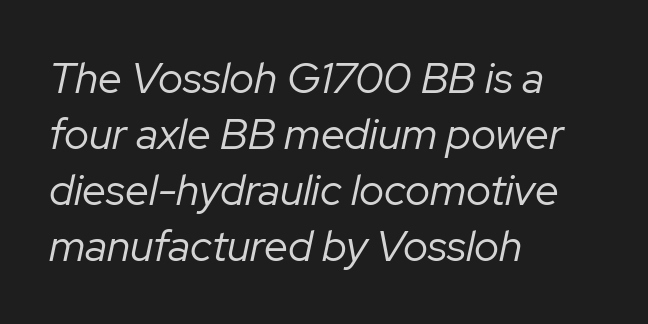
Q: Is the text bold? A: No.
Q: Is the text italic (slanted)? A: Yes, it leans right by about 12 degrees.
Q: Is the text underlined? A: No.
Q: How is the paragraph aligned? A: Left-aligned.
Q: Is the spacing between letters normal or unusually wide? A: Normal.
Q: Is the spacing between lines tight, normal or loose? A: Normal.
Q: Width (condensed, normal, or wide)? A: Normal.
Q: Stroke contrast? A: Low.
Q: x-height? A: Medium.
Q: Monospaced? A: No.
